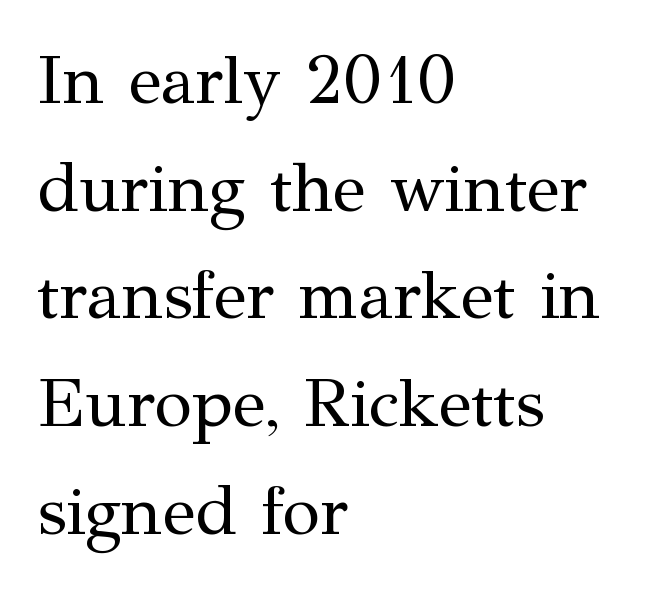
Rows of type keep a routine distance in the vertical direction. The designer went with a serif here, giving each stem small feet. Between one letter and the next there's only the usual sliver of space. No word sits above an underline. Which margin do the lines hug? The left one — the right edge is uneven. The letters stand straight up with perfectly vertical stems.
